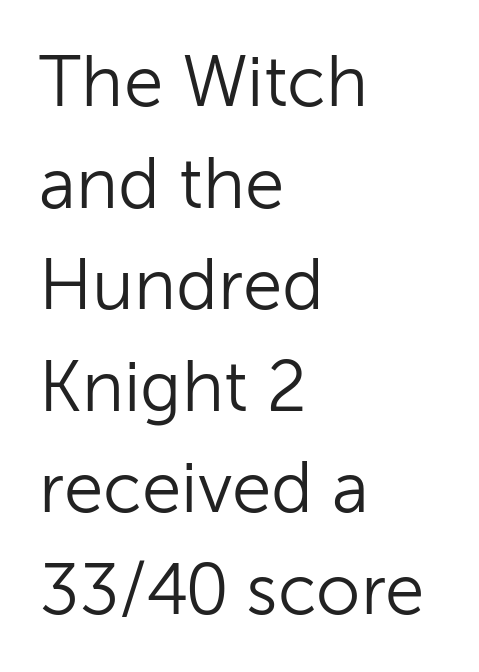
{"serif": "no", "italic": "no", "bold": "no", "weight": "light", "width": "normal", "stroke_contrast": "low", "x_height": "medium", "monospaced": "no", "underline": "no", "align": "left", "line_spacing": "normal", "line_spacing_ratio": 1.43, "letter_spacing": "normal", "letter_spacing_em": 0.0, "glyph_px": 71}
